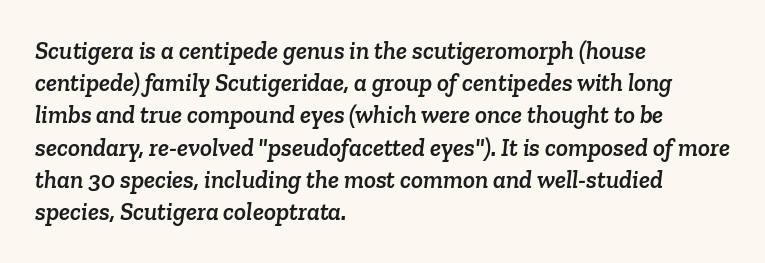
Q: Is the text underlined? A: No.
Q: How is the paragraph aligned? A: Left-aligned.
Q: Is the spacing between letters normal or unusually wide? A: Normal.
Q: Is the spacing between lines tight, normal or loose? A: Normal.
